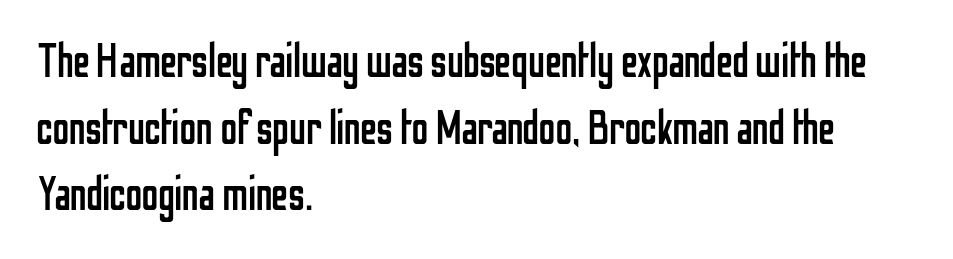
The rendering uses a moderate line-height, typical for paragraphs. A classic flush-left, rag-right setting is used for this passage. Is there any slant? The stems are plumb. In terms of letterform style, serifs are entirely absent. Is the letter spacing exaggerated? No — it looks like the ordinary default.
